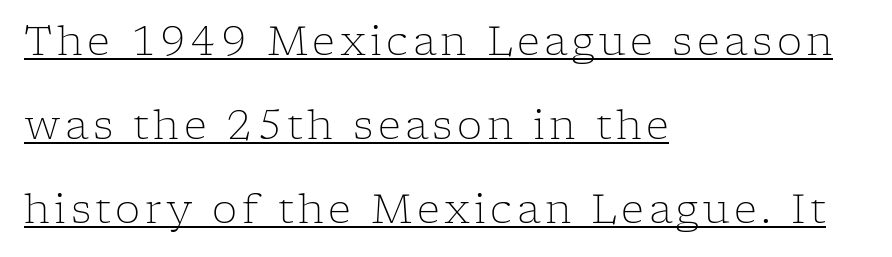
Q: Is the text bold? A: No.
Q: Is the text italic (slanted)? A: No, it is upright.
Q: Is the typeface a serif or a sans-serif typeface? A: Serif.
Q: Is the text underlined? A: Yes.
Q: How is the paragraph aligned? A: Left-aligned.
Q: Is the spacing between lines tight, normal or loose? A: Loose.
Q: Width (condensed, normal, or wide)? A: Normal.
Q: Stroke contrast? A: Low.
Q: x-height? A: Medium.
Q: Monospaced? A: No.
